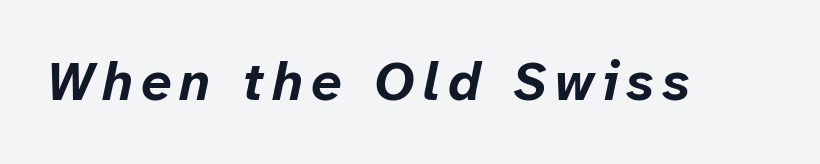
Bold? Absolutely — the strokes are thick and heavy. Slant detected: the letters are inclined. Spacing verdict: proportional, widths tailored to each character. The words here are not underlined.
